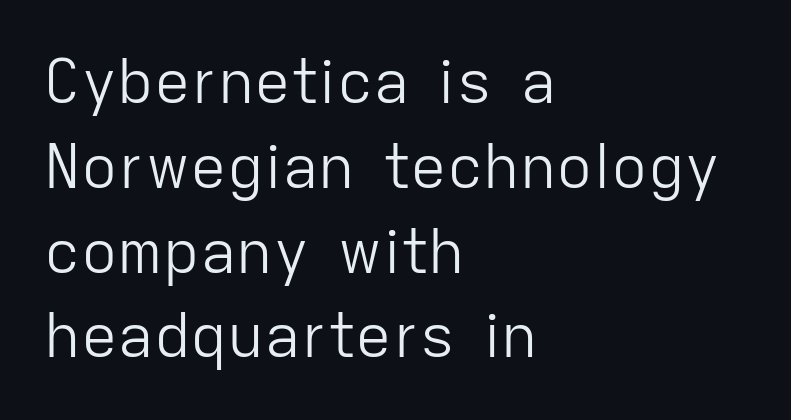
Q: Is the text bold? A: No.
Q: Is the text italic (slanted)? A: No, it is upright.
Q: Is the typeface a serif or a sans-serif typeface? A: Sans-serif.
Q: Is the text underlined? A: No.
Q: How is the paragraph aligned? A: Left-aligned.
Q: Is the spacing between letters normal or unusually wide? A: Normal.
Q: Is the spacing between lines tight, normal or loose? A: Normal.
Q: Width (condensed, normal, or wide)? A: Normal.
Q: Stroke contrast? A: Low.
Q: x-height? A: Medium.
Q: Monospaced? A: No.
